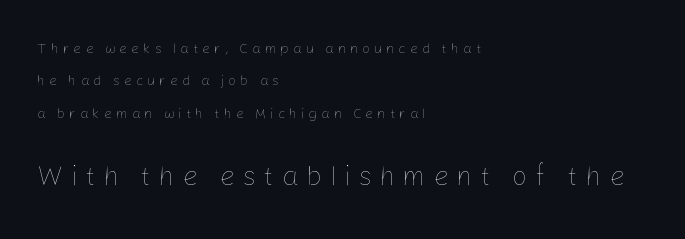
Q: Is the text bold? A: No.
Q: Is the text italic (slanted)? A: No, it is upright.
Q: Is the text underlined? A: No.
Q: How is the paragraph aligned? A: Left-aligned.
Q: Is the spacing between letters normal or unusually wide? A: Unusually wide.
Q: Is the spacing between lines tight, normal or loose? A: Loose.
Q: Which block of text is set in a larger size, the first (top) or the second (bottom)? A: The second (bottom) one.
